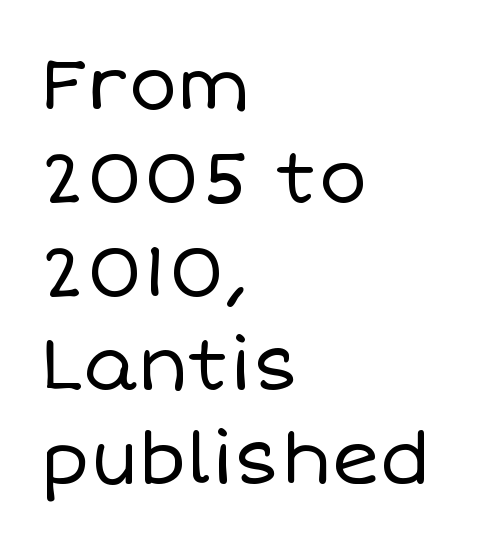
Q: Is the text bold? A: No.
Q: Is the text italic (slanted)? A: No, it is upright.
Q: Is the text underlined? A: No.
Q: How is the paragraph aligned? A: Left-aligned.
Q: Is the spacing between letters normal or unusually wide? A: Normal.
Q: Is the spacing between lines tight, normal or loose? A: Normal.
Q: Width (condensed, normal, or wide)? A: Normal.
Q: Stroke contrast? A: Low.
Q: x-height? A: Large.
Q: Monospaced? A: No.
